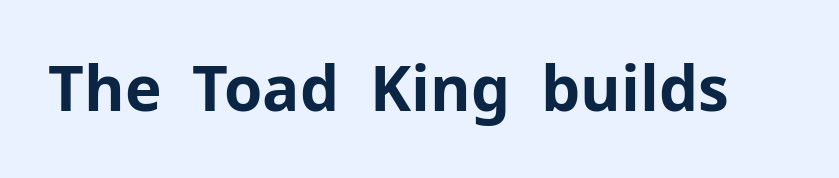
The image shows 62 px bold sans-serif type, upright; set normal letter spacing, not underlined; low stroke contrast and a medium x-height.
